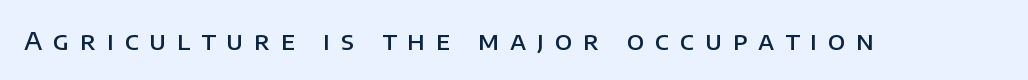
Q: Is the text bold? A: Semi-bold.
Q: Is the text italic (slanted)? A: No, it is upright.
Q: Is the text underlined? A: No.
Q: Is the spacing between letters normal or unusually wide? A: Unusually wide.
